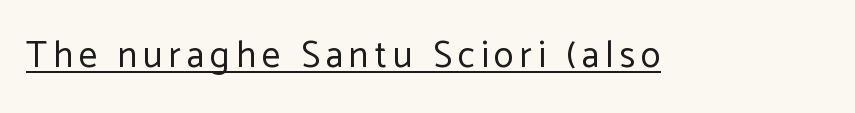
{"serif": "no", "italic": "no", "bold": "no", "weight": "regular", "width": "normal", "stroke_contrast": "low", "x_height": "medium", "monospaced": "no", "underline": "yes", "glyph_px": 37}
